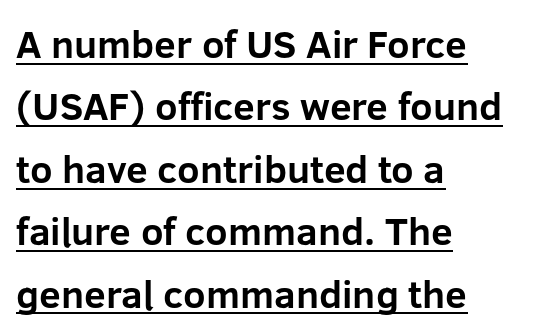
Q: Is the text bold? A: Yes.
Q: Is the text italic (slanted)? A: No, it is upright.
Q: Is the typeface a serif or a sans-serif typeface? A: Sans-serif.
Q: Is the text underlined? A: Yes.
Q: How is the paragraph aligned? A: Left-aligned.
Q: Is the spacing between letters normal or unusually wide? A: Normal.
Q: Is the spacing between lines tight, normal or loose? A: Normal.
Q: Width (condensed, normal, or wide)? A: Normal.
Q: Stroke contrast? A: Low.
Q: x-height? A: Medium.
Q: Monospaced? A: No.
